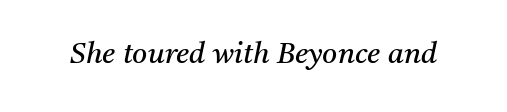
The image shows 29 px regular-weight serif type, italic (leaning right); set normal letter spacing, not underlined; medium stroke contrast and a medium x-height.
